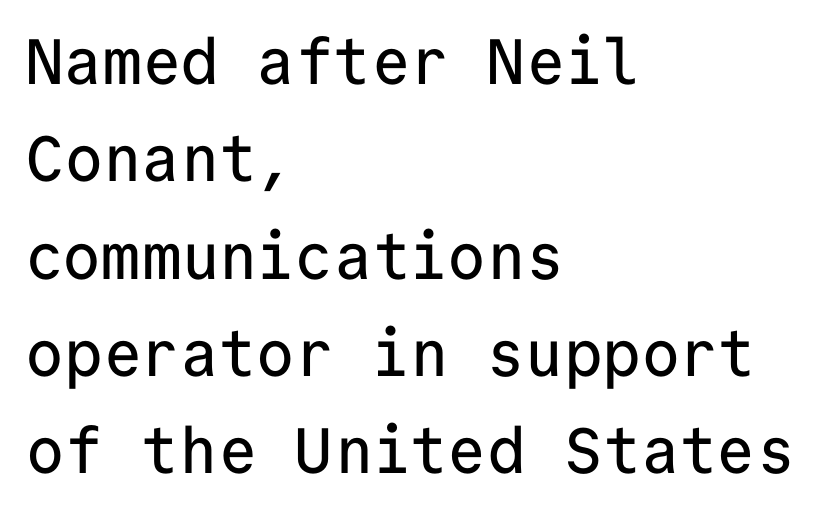
Normally led — the rows are evenly, conventionally spaced. Grotesque or geometric, the face here clearly has no serifs. Style check: upright. The letters sit at their default tracking, neither squeezed nor spread. Notice how the passage keeps a crisp vertical edge on the left only.
